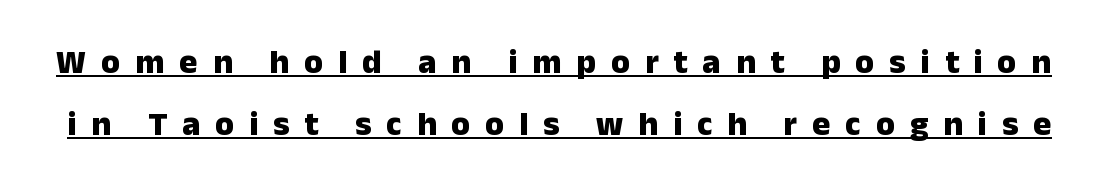
The image shows 34 px heavy sans-serif type, upright; set line spacing 1.83x, unusually wide letter spacing (+0.44 em), underlined; low stroke contrast and a medium x-height.
